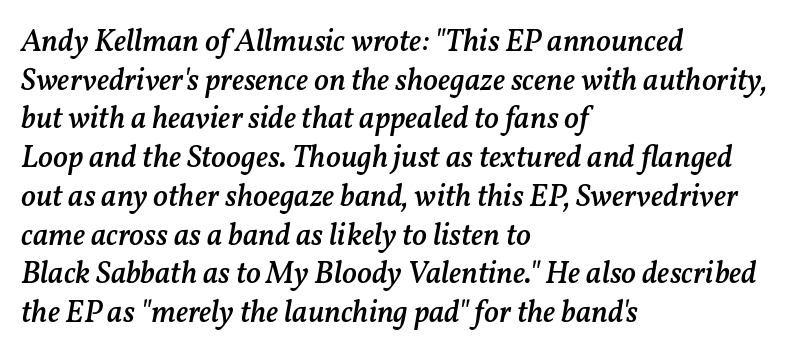
{"italic": "yes", "lean": "right", "slant_degrees": 11, "bold": "semi", "weight": "semibold", "width": "normal", "stroke_contrast": "medium", "x_height": "medium", "monospaced": "no", "underline": "no", "align": "left", "line_spacing": "normal", "line_spacing_ratio": 1.25, "letter_spacing": "normal", "letter_spacing_em": 0.0, "glyph_px": 31}
